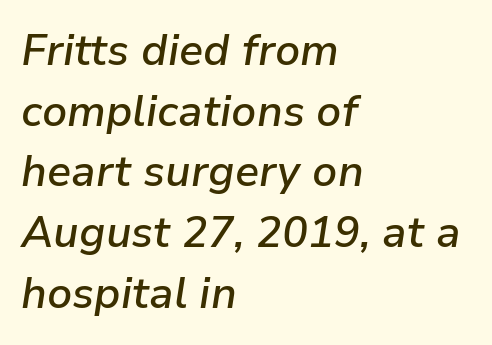
Does the lettering tilt? It does — this is italic. Plain, unruled lines of type. Layout note: lines flush left. The rendering uses natural spacing where letterforms have individual widths.
